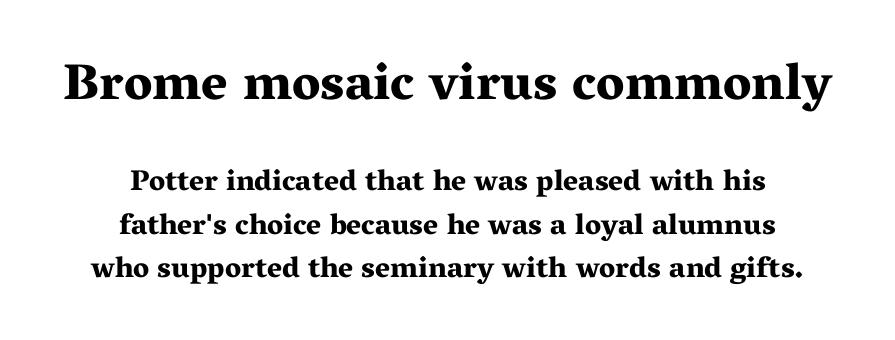
The image shows 51 px bold, wide serif type, upright; set centered, normal line spacing (1.5x), normal letter spacing, not underlined; the first (top) block is 1.76x larger; medium stroke contrast and a medium x-height.
